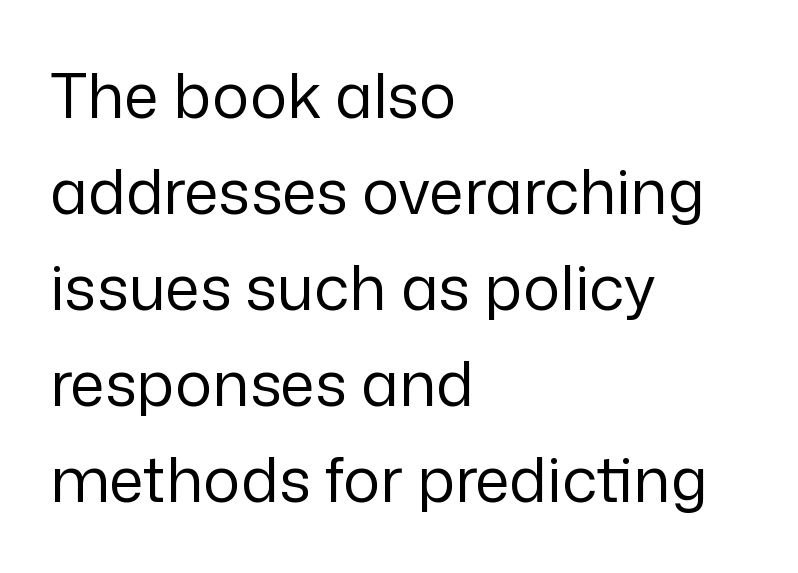
The image shows 62 px regular-weight sans-serif type, upright; set left-aligned, normal line spacing (1.55x), normal letter spacing, not underlined; low stroke contrast and a medium x-height.
